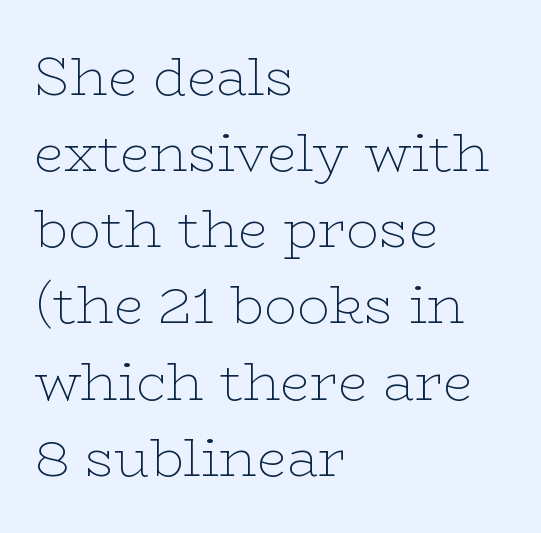
{"serif": "yes", "italic": "no", "bold": "no", "weight": "thin", "width": "wide", "stroke_contrast": "low", "x_height": "medium", "monospaced": "no", "underline": "no", "align": "left", "line_spacing": "normal", "line_spacing_ratio": 1.41, "letter_spacing": "normal", "letter_spacing_em": 0.0, "glyph_px": 54}
